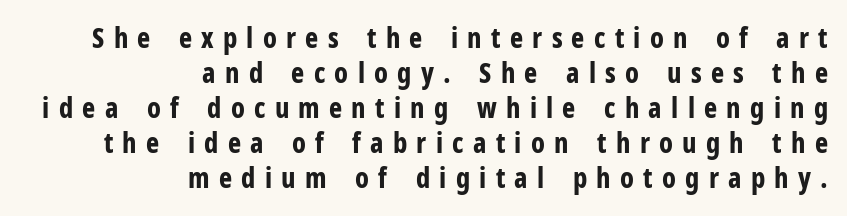
The image shows 28 px bold, condensed sans-serif type, upright; set right-aligned, normal line spacing (1.25x), unusually wide letter spacing (+0.33 em), not underlined; low stroke contrast and a medium x-height.
